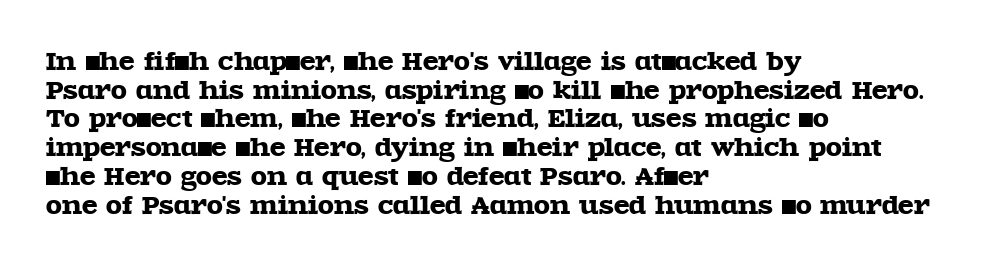
{"italic": "no", "underline": "no", "align": "left", "line_spacing": "normal", "line_spacing_ratio": 1.25, "letter_spacing": "normal", "letter_spacing_em": 0.0, "glyph_px": 23}
